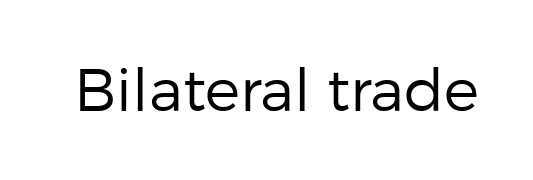
These lines are composed in type without serifs. The zone under the glyphs is completely vacant. Glyph-to-glyph distance matches everyday printed text. You could not count columns in this text — the font is proportionally spaced. In terms of posture, this sample is upright.
